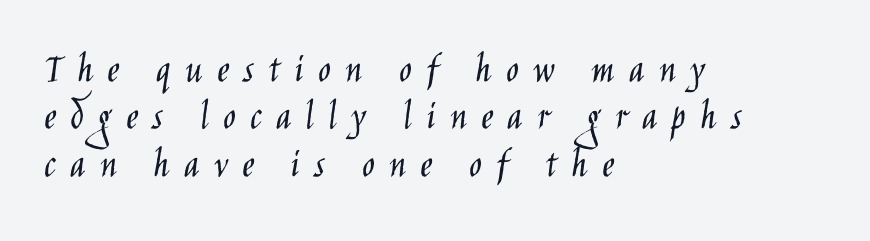
{"serif": "no", "bold": "no", "weight": "light", "width": "condensed", "stroke_contrast": "low", "x_height": "large", "monospaced": "no", "underline": "no", "align": "left", "line_spacing": "tight", "line_spacing_ratio": 1.13, "letter_spacing": "wide", "letter_spacing_em": 0.34, "glyph_px": 42}
